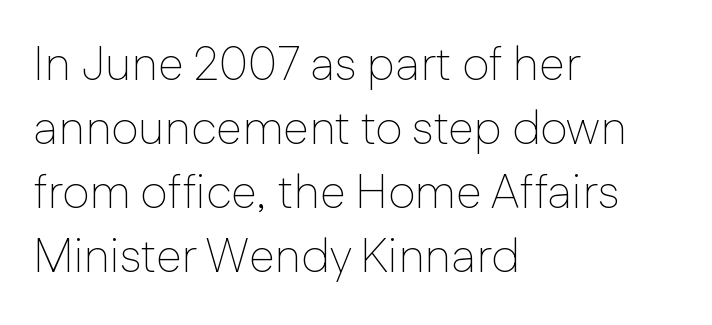
The image shows 47 px thin sans-serif type, upright; set left-aligned, normal line spacing (1.36x), normal letter spacing, not underlined; low stroke contrast and a medium x-height.
